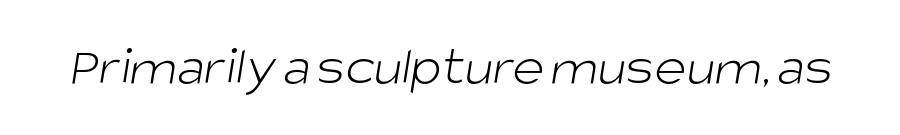
The image shows 55 px light sans-serif type; set normal letter spacing, not underlined; low stroke contrast and a large x-height.
